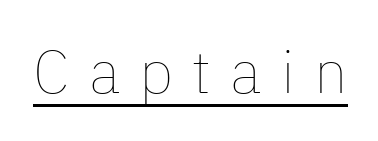
The image shows 60 px thin type, upright; set unusually wide letter spacing (+0.32 em), underlined; low stroke contrast and a medium x-height.
